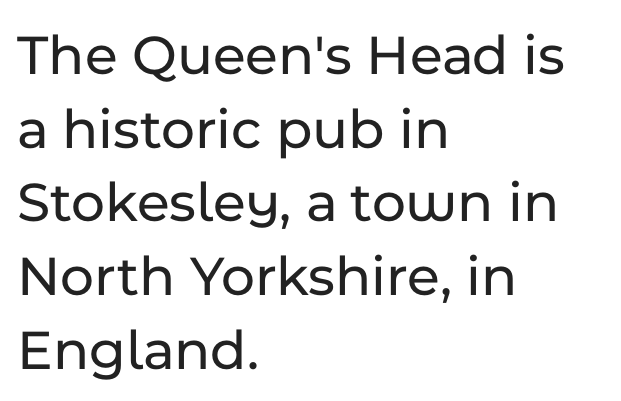
Layout note: lines flush left. Is the letter spacing exaggerated? No — it looks like the ordinary default. The string is rendered with underlining switched off. The passage shown stacks its lines at a standard gap. Note: no serifs on the glyphs.
